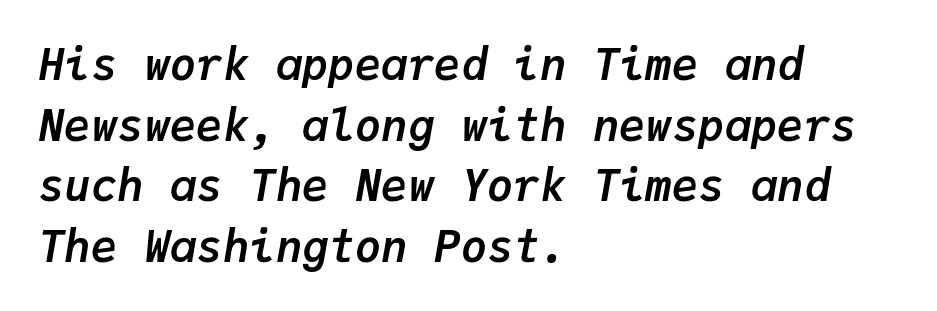
Q: Is the text bold? A: Yes.
Q: Is the text italic (slanted)? A: Yes, it leans right by about 9 degrees.
Q: Is the text underlined? A: No.
Q: How is the paragraph aligned? A: Left-aligned.
Q: Is the spacing between letters normal or unusually wide? A: Normal.
Q: Is the spacing between lines tight, normal or loose? A: Normal.
Q: Width (condensed, normal, or wide)? A: Normal.
Q: Stroke contrast? A: Low.
Q: x-height? A: Medium.
Q: Monospaced? A: Yes.
